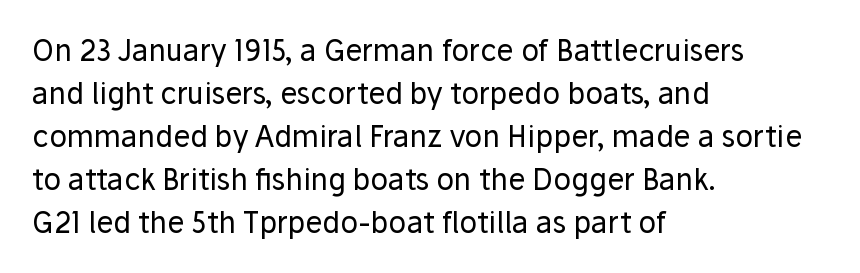
The image shows 29 px regular-weight sans-serif type, upright; set left-aligned, normal line spacing (1.48x), normal letter spacing, not underlined; low stroke contrast and a medium x-height.
